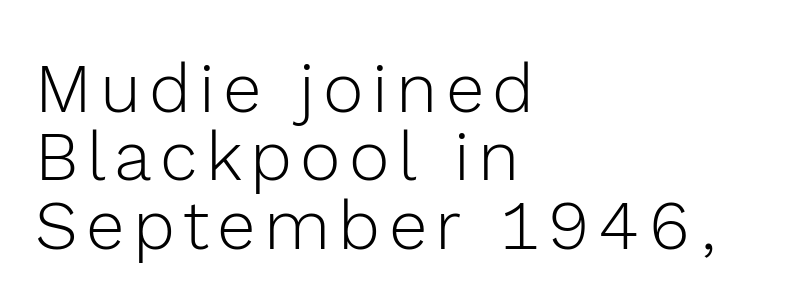
Here the designer chose a conventional face with non-uniform glyph widths. Counters stay open thanks to moderate or lighter strokes. You can tell it's not italic because the verticals are truly vertical. A typesetter would label this face a sans.
